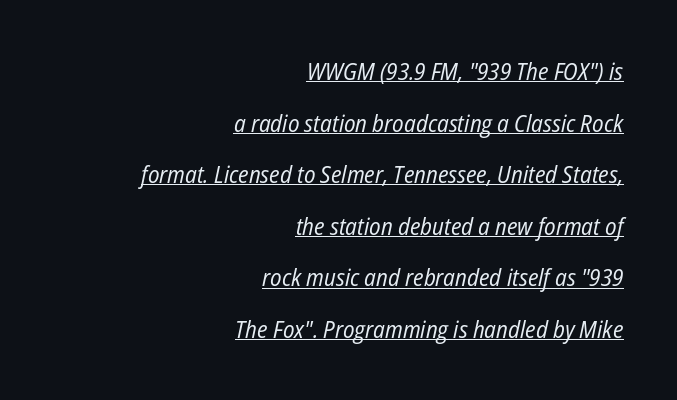
There is no visible air inserted between adjacent glyphs. Alignment: flush right. Leading is clearly above the norm, producing a sparse column. Does the lettering tilt? It does — this is italic. What decoration does the sample have? An underline.
